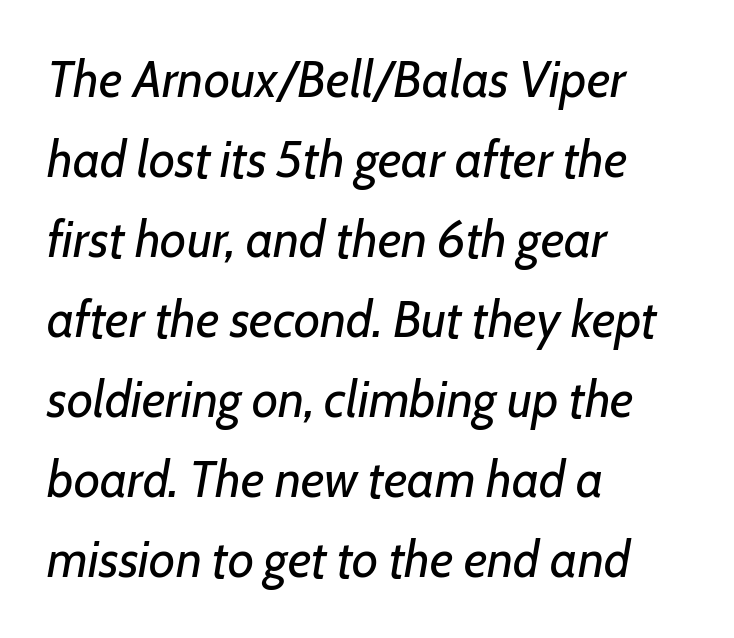
Q: Is the text bold? A: No.
Q: Is the text italic (slanted)? A: Yes, it leans right by about 7 degrees.
Q: Is the text underlined? A: No.
Q: How is the paragraph aligned? A: Left-aligned.
Q: Is the spacing between letters normal or unusually wide? A: Normal.
Q: Is the spacing between lines tight, normal or loose? A: Normal.
Q: Width (condensed, normal, or wide)? A: Normal.
Q: Stroke contrast? A: Low.
Q: x-height? A: Medium.
Q: Monospaced? A: No.
